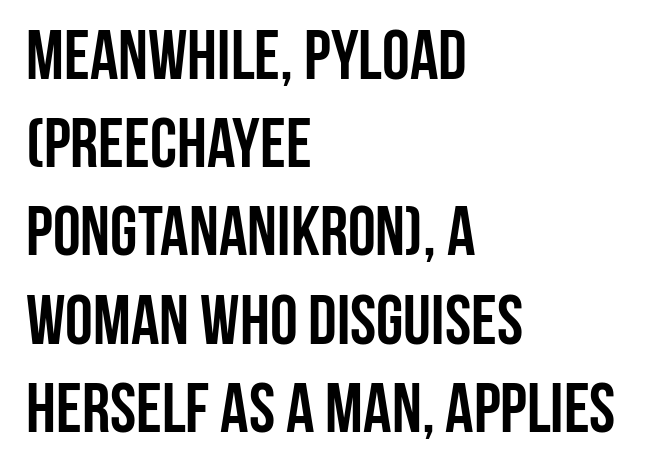
The image shows 70 px semibold, condensed sans-serif type, upright; set left-aligned, normal line spacing (1.26x), normal letter spacing, not underlined; low stroke contrast and a large x-height.
